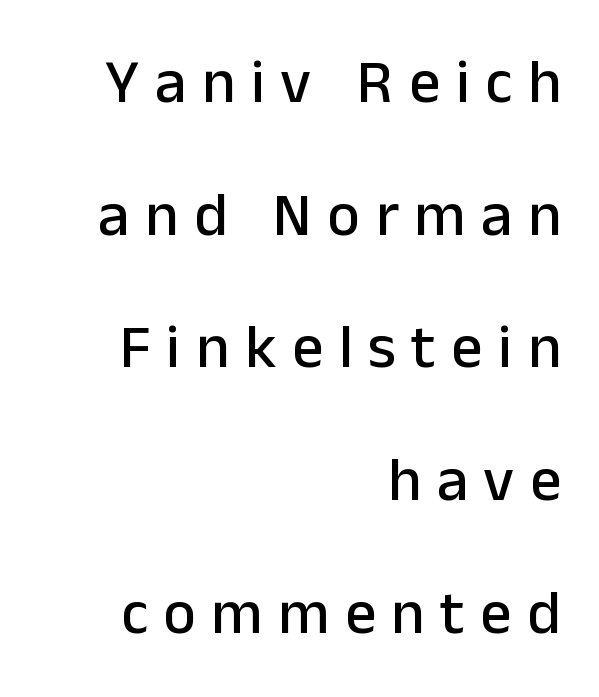
The image shows 62 px sans-serif type, upright; set right-aligned, loose line spacing (2.14x), unusually wide letter spacing (+0.25 em), not underlined; low stroke contrast and a medium x-height.
